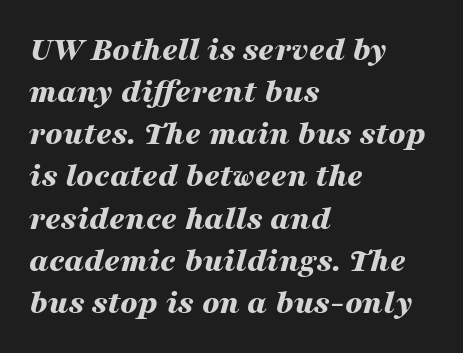
The typesetting leans heavy: a genuine bold. These lines are set flush left with a ragged right edge. The letters are slanted; this is an italic face. Words float on clear page, feet unadorned. How are the letters spaced? Ordinarily, with no added tracking.
